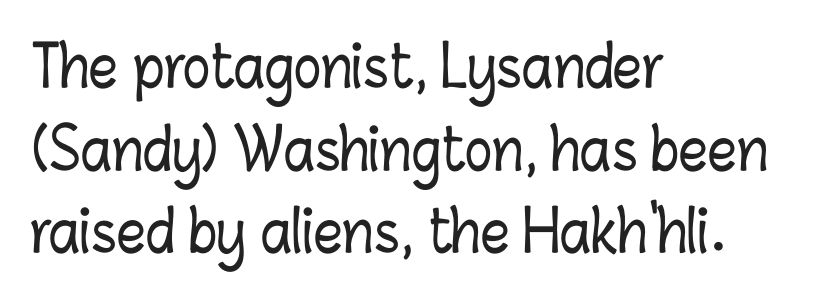
The image shows 57 px condensed type, upright; set left-aligned, normal line spacing (1.45x), normal letter spacing, not underlined; low stroke contrast and a medium x-height.
